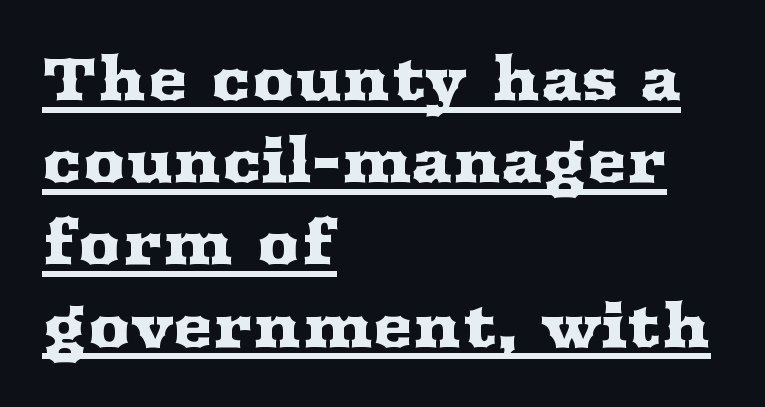
All the whitespace from short lines collects on the right. Upright lettering throughout. Letter spacing: default. This sample keeps an unexceptional amount of space between lines. The letters advance in unequal steps, a hallmark of proportional type. Each line of the rendering has a horizontal stroke beneath the glyphs.
